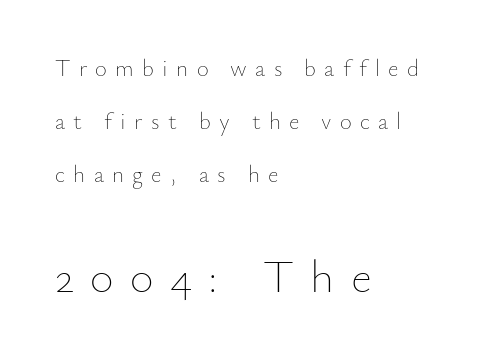
The image shows 46 px thin type, upright; set left-aligned, loose line spacing (2.3x), unusually wide letter spacing (+0.36 em), not underlined; the second (bottom) block is 2.0x larger; low stroke contrast and a small x-height.
